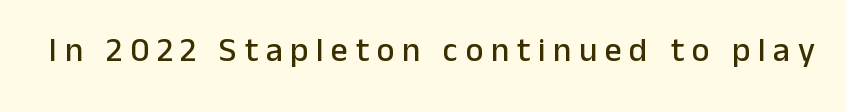
The image shows 34 px sans-serif type, upright; set unusually wide letter spacing (+0.22 em), not underlined; low stroke contrast and a medium x-height.
